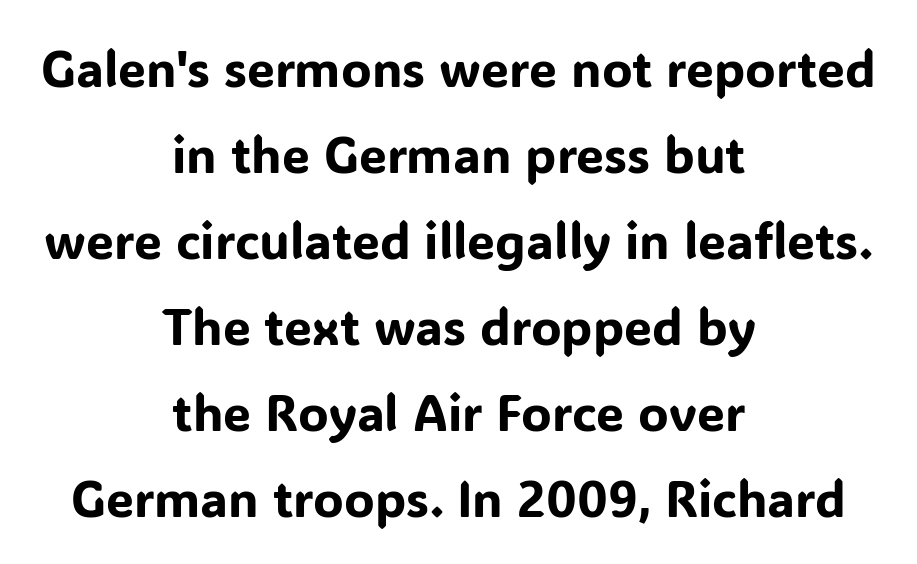
{"serif": "no", "italic": "no", "width": "normal", "stroke_contrast": "low", "x_height": "medium", "monospaced": "no", "underline": "no", "align": "center", "line_spacing_ratio": 1.72, "letter_spacing": "normal", "letter_spacing_em": 0.0, "glyph_px": 50}
